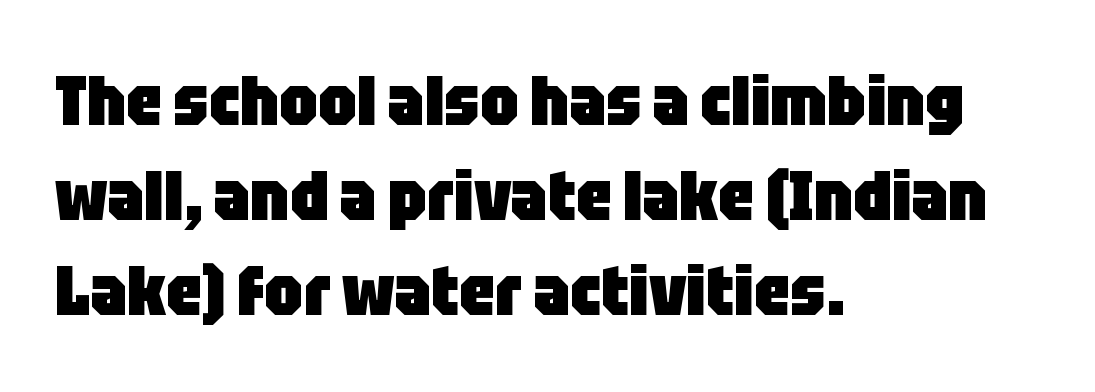
Strong, thick strokes mark this as bold type. If you drew a ruler down the left edge, every line would touch it. Note the varied advance widths — an 'i' is clearly narrower than an 'm'. The block of text has a typical density, with ordinary space between rows. What kind of face is this? One without serifs — a sans.
